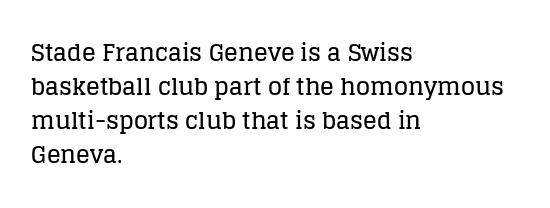
Clear beneath every line of the passage. Notice how descenders clear the ascenders below comfortably — that's standard leading. In terms of letterspacing, this is plain default setting. The lettering stays uniformly vertical, giving the passage a roman look. The lines in this sample share a left origin and differ only in where they stop.
